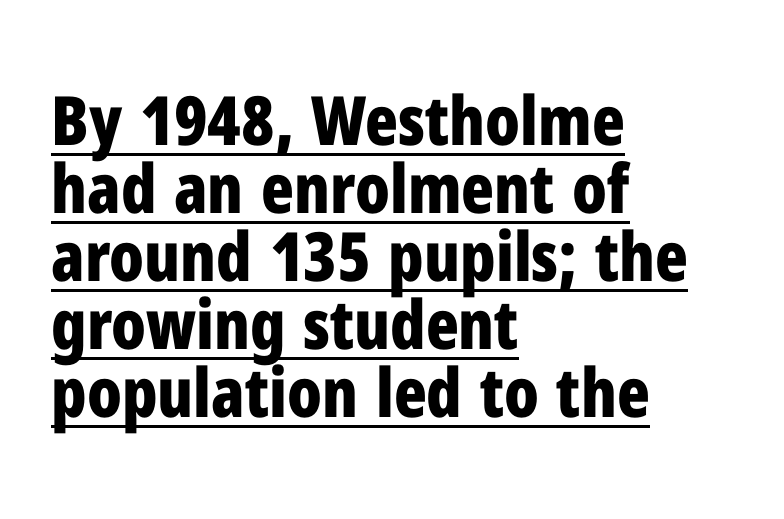
{"serif": "no", "italic": "no", "bold": "yes", "weight": "bold", "width": "condensed", "stroke_contrast": "low", "x_height": "medium", "monospaced": "no", "underline": "yes", "align": "left", "line_spacing": "tight", "line_spacing_ratio": 1.0, "letter_spacing": "normal", "letter_spacing_em": 0.0, "glyph_px": 68}
